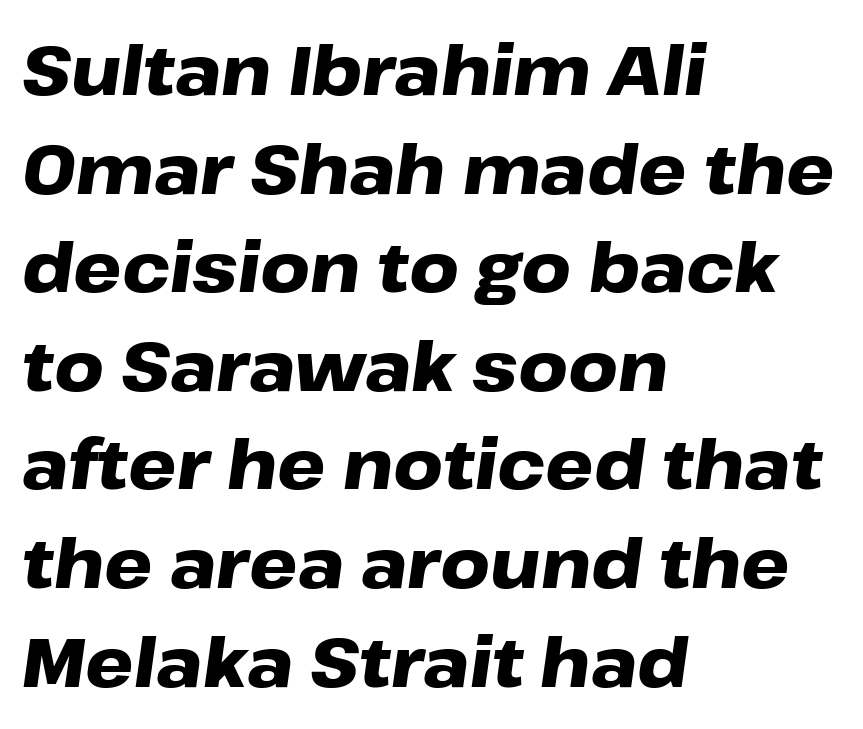
Every row of glyphs begins at an identical x-position on the left. In terms of letterspacing, this is plain default setting. The passage shown is typed in a proportional face where columns would drift. Strong, thick strokes mark this as bold type. Decoration check: the copy has no underline.
